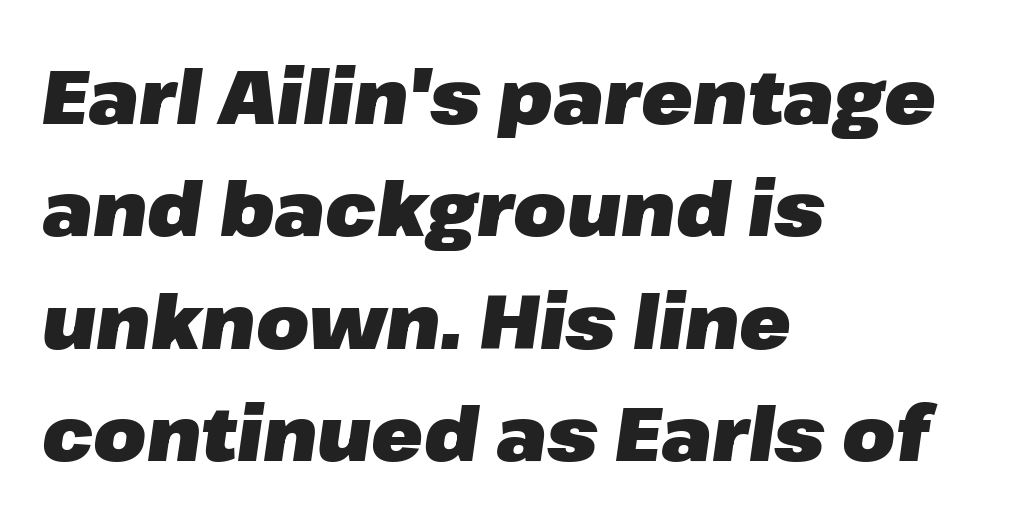
Q: Is the text bold? A: Yes.
Q: Is the text italic (slanted)? A: Yes, it leans right by about 8 degrees.
Q: Is the text underlined? A: No.
Q: How is the paragraph aligned? A: Left-aligned.
Q: Is the spacing between letters normal or unusually wide? A: Normal.
Q: Is the spacing between lines tight, normal or loose? A: Normal.
Q: Width (condensed, normal, or wide)? A: Normal.
Q: Stroke contrast? A: Low.
Q: x-height? A: Medium.
Q: Monospaced? A: No.
